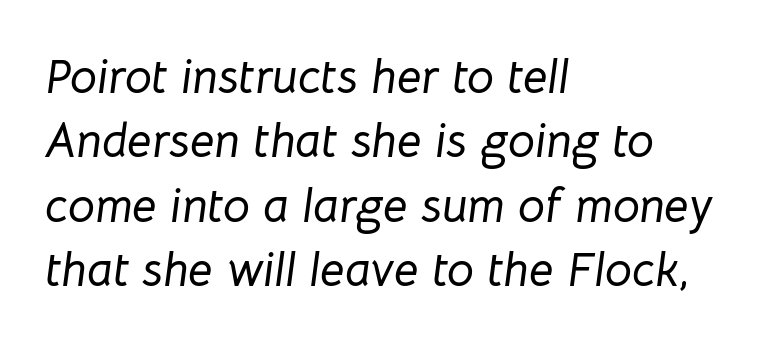
Q: Is the text italic (slanted)? A: Yes, it leans right by about 8 degrees.
Q: Is the text underlined? A: No.
Q: How is the paragraph aligned? A: Left-aligned.
Q: Is the spacing between letters normal or unusually wide? A: Normal.
Q: Is the spacing between lines tight, normal or loose? A: Normal.
Q: Width (condensed, normal, or wide)? A: Normal.
Q: Stroke contrast? A: Low.
Q: x-height? A: Medium.
Q: Monospaced? A: No.
